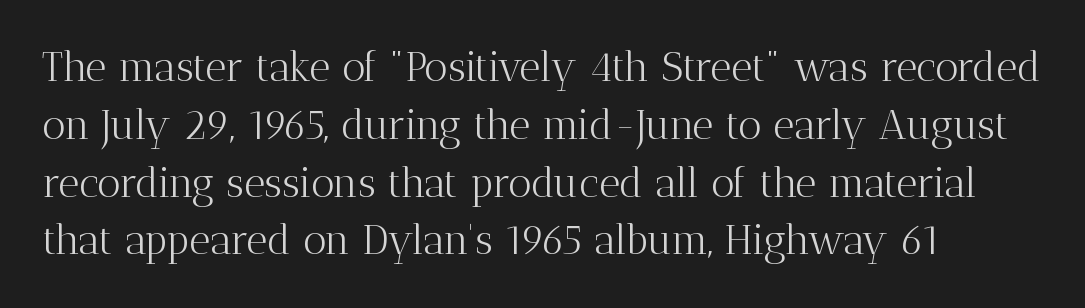
Stems here are at most as thick as an everyday book face. Each letter keeps its own natural width here, so spacing adapts to shape. This sample uses plain, unmodified letter spacing. Baseline-to-baseline distance is the conventional proportion of letter height. Every row of glyphs begins at an identical x-position on the left.
